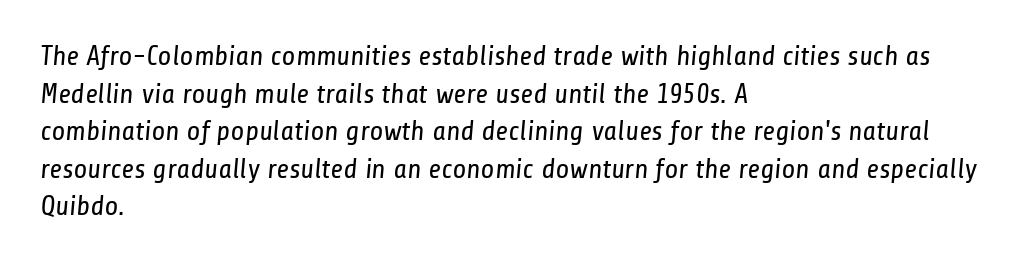
Q: Is the text bold? A: No.
Q: Is the typeface a serif or a sans-serif typeface? A: Sans-serif.
Q: Is the text underlined? A: No.
Q: How is the paragraph aligned? A: Left-aligned.
Q: Is the spacing between letters normal or unusually wide? A: Normal.
Q: Is the spacing between lines tight, normal or loose? A: Normal.
Q: Width (condensed, normal, or wide)? A: Condensed.
Q: Stroke contrast? A: Low.
Q: x-height? A: Medium.
Q: Monospaced? A: No.
